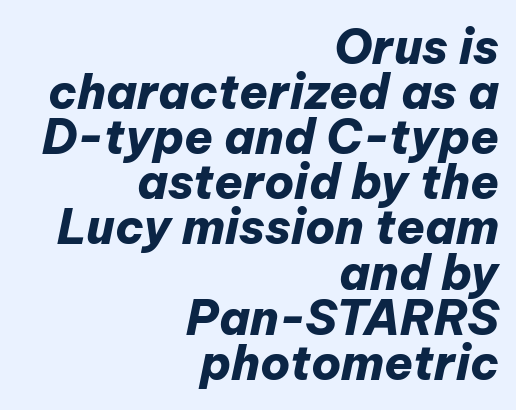
{"italic": "yes", "lean": "right", "slant_degrees": 12, "bold": "yes", "weight": "heavy", "width": "normal", "stroke_contrast": "low", "x_height": "medium", "monospaced": "no", "underline": "no", "align": "right", "line_spacing": "tight", "line_spacing_ratio": 0.96, "letter_spacing": "normal", "letter_spacing_em": 0.0, "glyph_px": 47}
